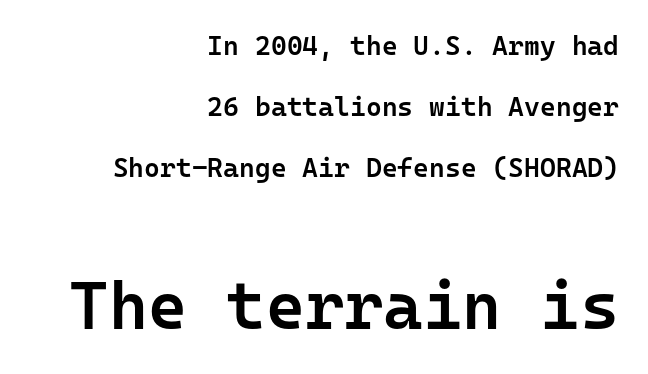
The image shows 67 px semibold sans-serif type, upright, monospaced; set right-aligned, loose line spacing (2.26x), normal letter spacing, not underlined; the second (bottom) block is 2.48x larger; low stroke contrast and a medium x-height.
